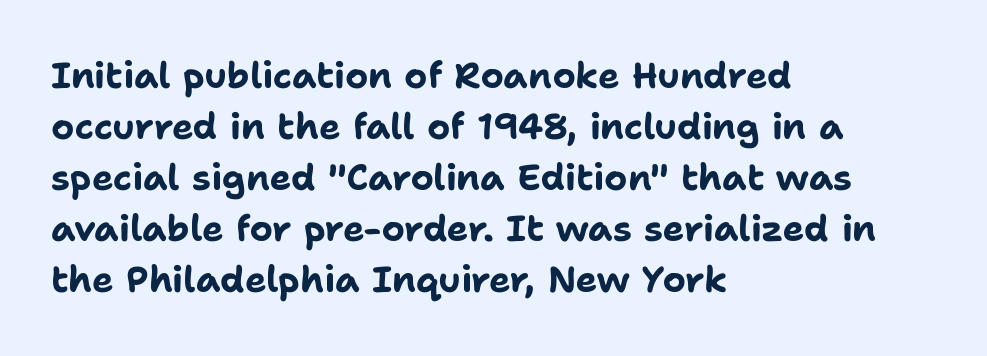
{"serif": "no", "italic": "no", "bold": "yes", "weight": "bold", "width": "normal", "stroke_contrast": "low", "x_height": "medium", "monospaced": "no", "underline": "no", "align": "left", "line_spacing": "normal", "line_spacing_ratio": 1.42, "letter_spacing": "normal", "letter_spacing_em": 0.0, "glyph_px": 36}
